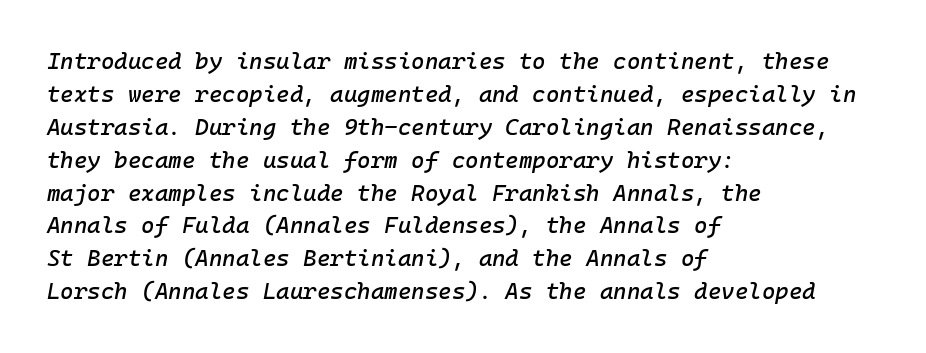
The compositor pushed each line to the left boundary. Style check: oblique. The line-height multiplier appears to be the usual default. A bare baseline throughout the passage. Tracking here is standard; glyphs follow each other at the usual distance.
